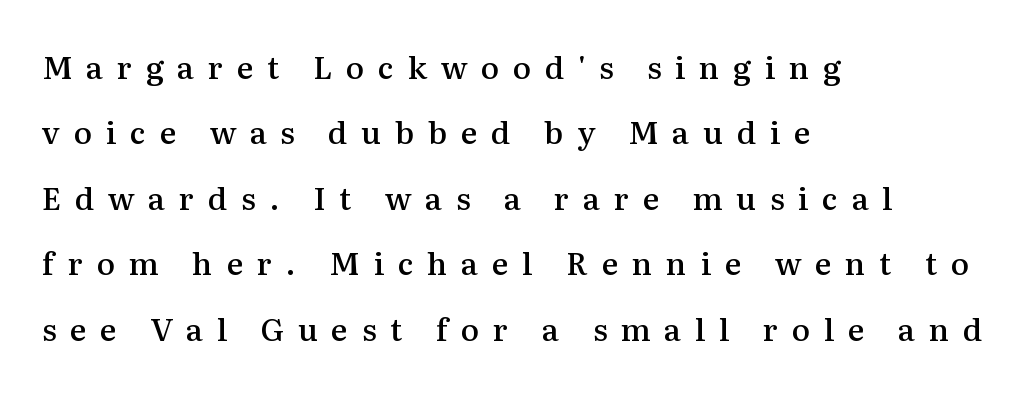
{"serif": "yes", "italic": "no", "bold": "semi", "weight": "semibold", "width": "normal", "stroke_contrast": "medium", "x_height": "medium", "monospaced": "no", "underline": "no", "align": "left", "line_spacing": "loose", "line_spacing_ratio": 2.11, "letter_spacing": "wide", "letter_spacing_em": 0.44, "glyph_px": 31}
